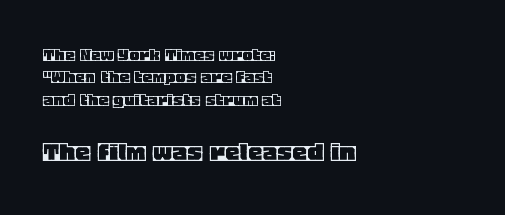
The image shows 30 px text type, upright; set left-aligned, tight line spacing (1.12x), normal letter spacing, not underlined; the second (bottom) block is 1.5x larger; a large x-height.
